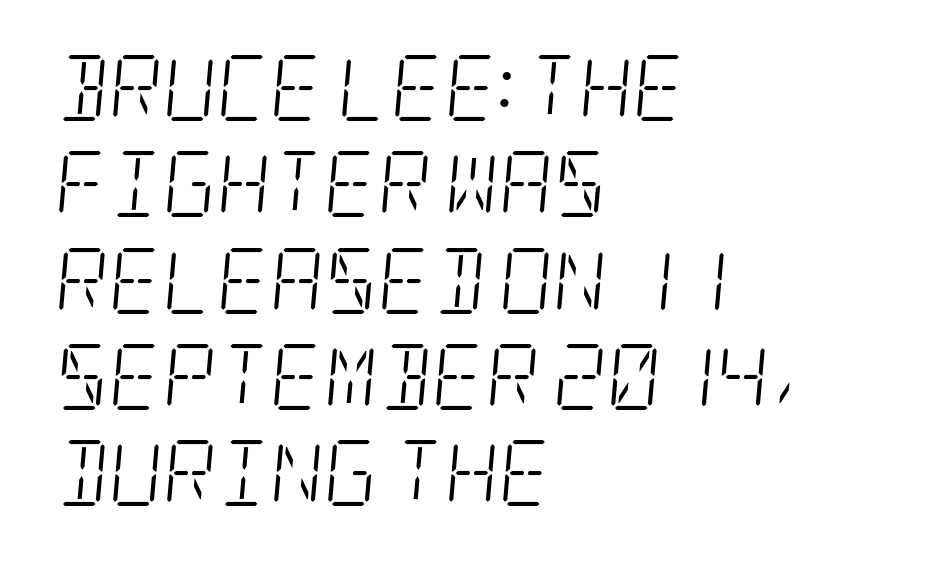
Q: Is the text bold? A: No.
Q: Is the text italic (slanted)? A: Yes, it leans right by about 5 degrees.
Q: Is the typeface a serif or a sans-serif typeface? A: Serif.
Q: Is the text underlined? A: No.
Q: How is the paragraph aligned? A: Left-aligned.
Q: Is the spacing between letters normal or unusually wide? A: Normal.
Q: Is the spacing between lines tight, normal or loose? A: Normal.
Q: Width (condensed, normal, or wide)? A: Condensed.
Q: Stroke contrast? A: Low.
Q: x-height? A: Large.
